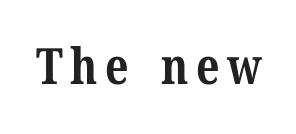
Q: Is the text bold? A: Yes.
Q: Is the text italic (slanted)? A: No, it is upright.
Q: Is the typeface a serif or a sans-serif typeface? A: Serif.
Q: Is the text underlined? A: No.
Q: Width (condensed, normal, or wide)? A: Normal.
Q: Stroke contrast? A: Medium.
Q: x-height? A: Medium.
Q: Monospaced? A: No.
